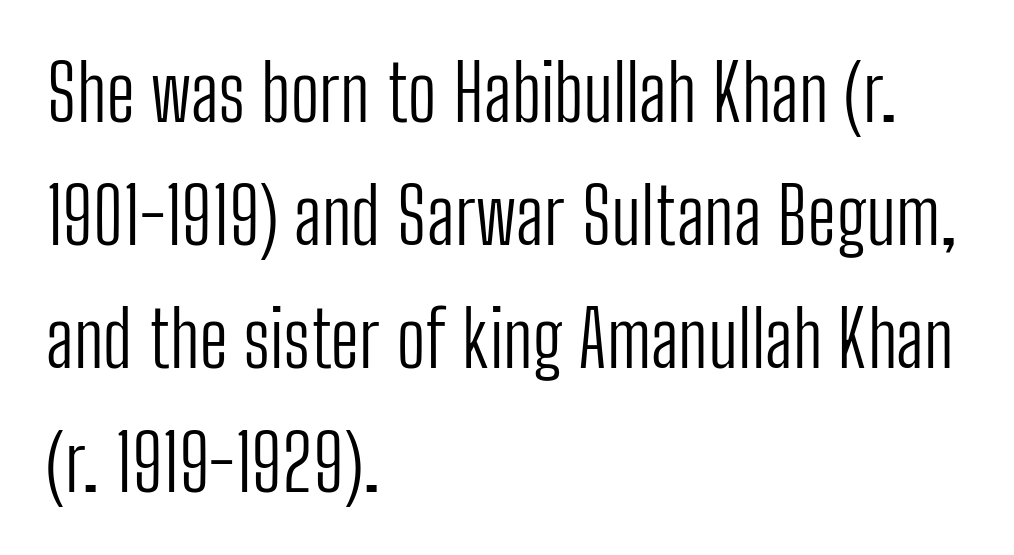
Q: Is the text bold? A: No.
Q: Is the text italic (slanted)? A: No, it is upright.
Q: Is the typeface a serif or a sans-serif typeface? A: Sans-serif.
Q: Is the text underlined? A: No.
Q: How is the paragraph aligned? A: Left-aligned.
Q: Is the spacing between letters normal or unusually wide? A: Normal.
Q: Is the spacing between lines tight, normal or loose? A: Normal.
Q: Width (condensed, normal, or wide)? A: Condensed.
Q: Stroke contrast? A: Low.
Q: x-height? A: Medium.
Q: Monospaced? A: No.
